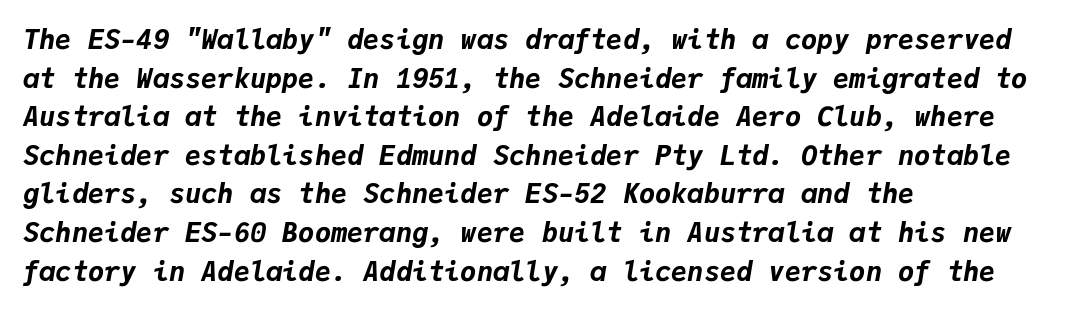
{"italic": "yes", "lean": "right", "slant_degrees": 9, "bold": "yes", "underline": "no", "align": "left", "line_spacing": "normal", "line_spacing_ratio": 1.43, "letter_spacing": "normal", "letter_spacing_em": 0.0, "glyph_px": 27}
